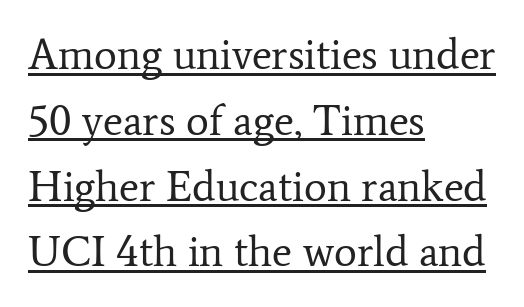
Is there any slant? The stems are plumb. The passage shown is typed in a proportional face where columns would drift. Bold? No — there's no thickening of the strokes. The glyphs in this specimen are seriffed.
